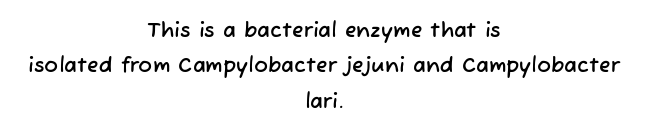
Q: Is the text underlined? A: No.
Q: How is the paragraph aligned? A: Centered.
Q: Is the spacing between letters normal or unusually wide? A: Normal.
Q: Is the spacing between lines tight, normal or loose? A: Normal.
